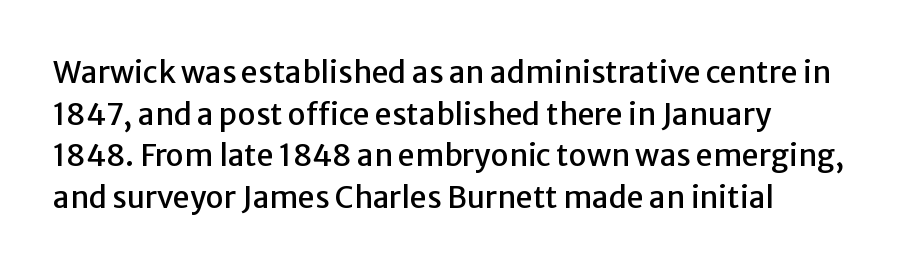
The image shows 30 px sans-serif type, upright; set left-aligned, normal line spacing (1.39x), normal letter spacing, not underlined; low stroke contrast and a medium x-height.
